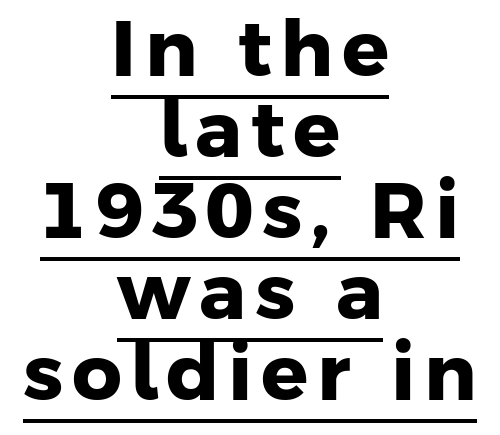
{"serif": "no", "bold": "yes", "weight": "heavy", "width": "normal", "stroke_contrast": "low", "x_height": "medium", "monospaced": "no", "underline": "yes", "align": "center", "line_spacing": "tight", "line_spacing_ratio": 1.04, "glyph_px": 78}
